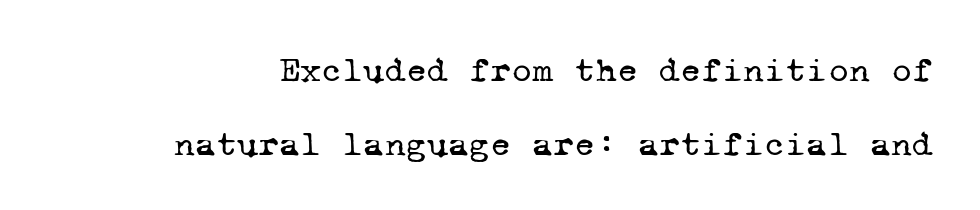
Q: Is the text bold? A: No.
Q: Is the typeface a serif or a sans-serif typeface? A: Serif.
Q: Is the text underlined? A: No.
Q: Is the spacing between letters normal or unusually wide? A: Normal.
Q: Is the spacing between lines tight, normal or loose? A: Loose.
Q: Width (condensed, normal, or wide)? A: Normal.
Q: Stroke contrast? A: Low.
Q: x-height? A: Medium.
Q: Monospaced? A: Yes.
